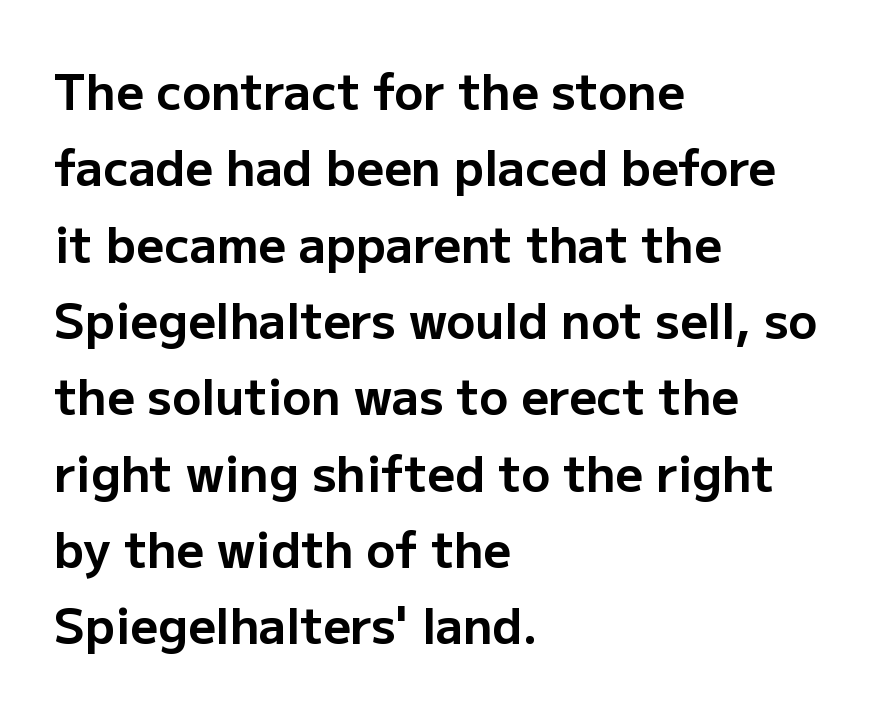
The image shows 48 px bold sans-serif type, upright; set left-aligned, normal line spacing (1.59x), normal letter spacing, not underlined; low stroke contrast and a medium x-height.
